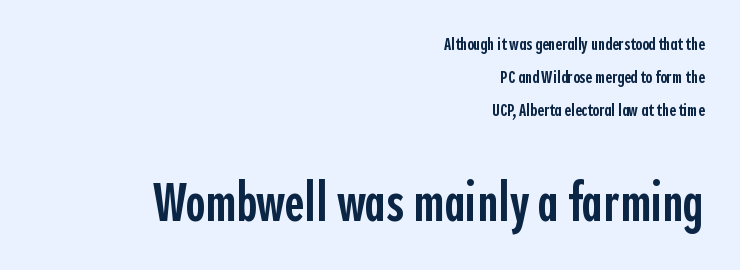
The image shows 54 px semibold, condensed sans-serif type, upright; set right-aligned, line spacing 1.84x, normal letter spacing, not underlined; the second (bottom) block is 3.0x larger; a medium x-height.
